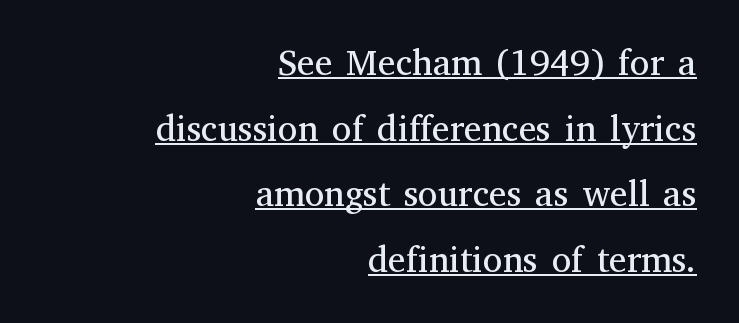
Q: Is the text bold? A: No.
Q: Is the text italic (slanted)? A: No, it is upright.
Q: Is the typeface a serif or a sans-serif typeface? A: Serif.
Q: Is the text underlined? A: Yes.
Q: How is the paragraph aligned? A: Right-aligned.
Q: Is the spacing between letters normal or unusually wide? A: Normal.
Q: Width (condensed, normal, or wide)? A: Normal.
Q: Stroke contrast? A: Medium.
Q: x-height? A: Medium.
Q: Monospaced? A: No.
